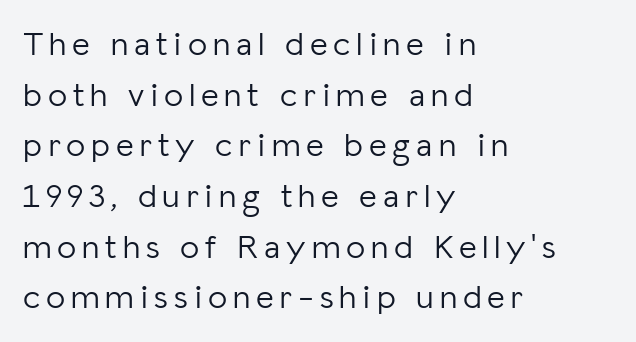
Q: Is the text bold? A: No.
Q: Is the text italic (slanted)? A: No, it is upright.
Q: Is the typeface a serif or a sans-serif typeface? A: Sans-serif.
Q: Is the text underlined? A: No.
Q: How is the paragraph aligned? A: Left-aligned.
Q: Is the spacing between lines tight, normal or loose? A: Normal.
Q: Width (condensed, normal, or wide)? A: Normal.
Q: Stroke contrast? A: Low.
Q: x-height? A: Medium.
Q: Monospaced? A: No.
